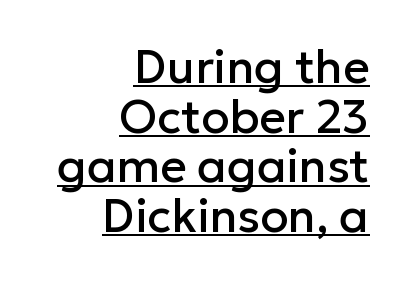
{"serif": "no", "italic": "no", "width": "normal", "stroke_contrast": "low", "x_height": "medium", "monospaced": "no", "underline": "yes", "align": "right", "line_spacing": "tight", "line_spacing_ratio": 1.08, "letter_spacing": "normal", "letter_spacing_em": 0.0, "glyph_px": 46}
